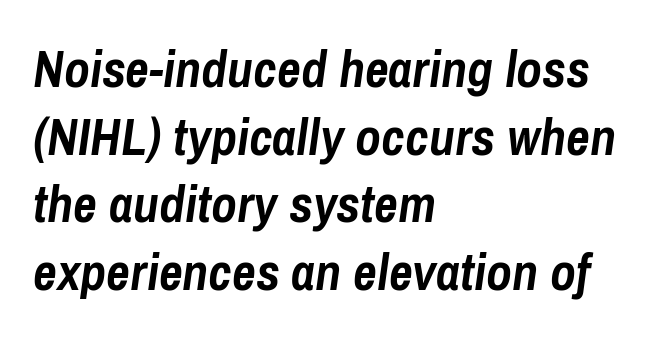
{"italic": "yes", "lean": "right", "slant_degrees": 8, "bold": "yes", "weight": "semibold", "width": "condensed", "stroke_contrast": "low", "x_height": "medium", "monospaced": "no", "underline": "no", "align": "left", "line_spacing": "normal", "line_spacing_ratio": 1.3, "letter_spacing": "normal", "letter_spacing_em": 0.0, "glyph_px": 52}
